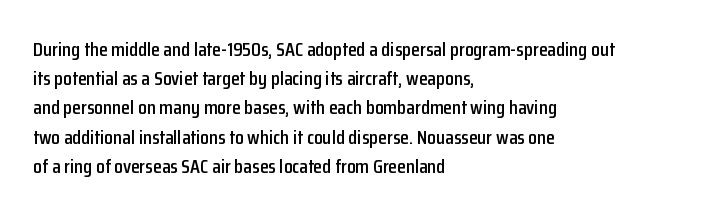
A bare baseline throughout the passage. Tracking value appears to be zero — textbook default spacing. The lettering holds an erect, upright posture throughout. The lines in this sample share a left origin and differ only in where they stop.
